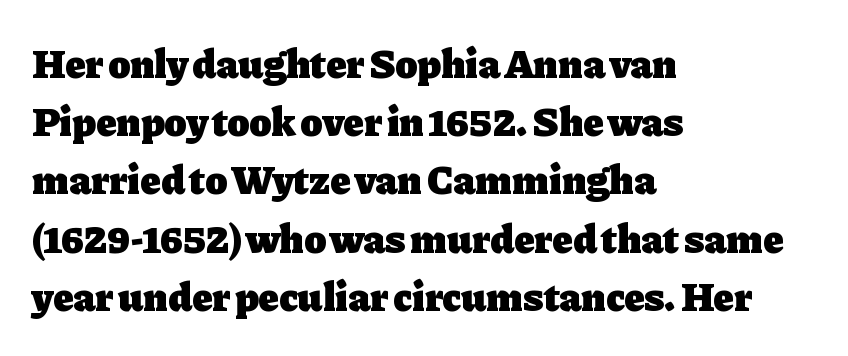
Serif or sans? Serif — the stroke terminals have little feet. A normal amount of white space separates one row of letters from the next. The axis of the letterforms is exactly vertical. The horizontal fit of the characters is conventional and even. Proportional: the letters do not fall into vertical columns.
